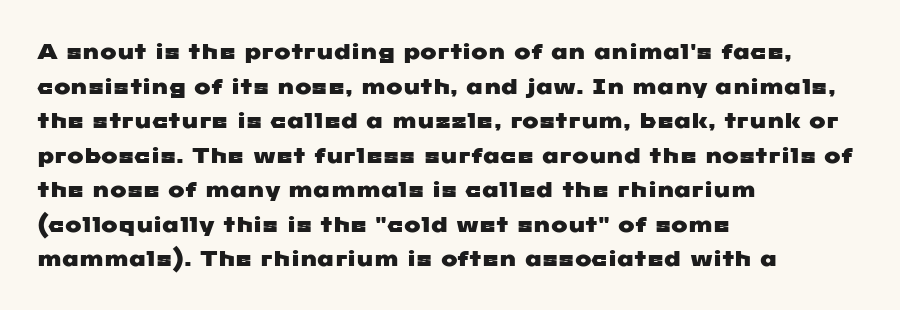
Q: Is the text underlined? A: No.
Q: How is the paragraph aligned? A: Left-aligned.
Q: Is the spacing between letters normal or unusually wide? A: Normal.
Q: Is the spacing between lines tight, normal or loose? A: Normal.
